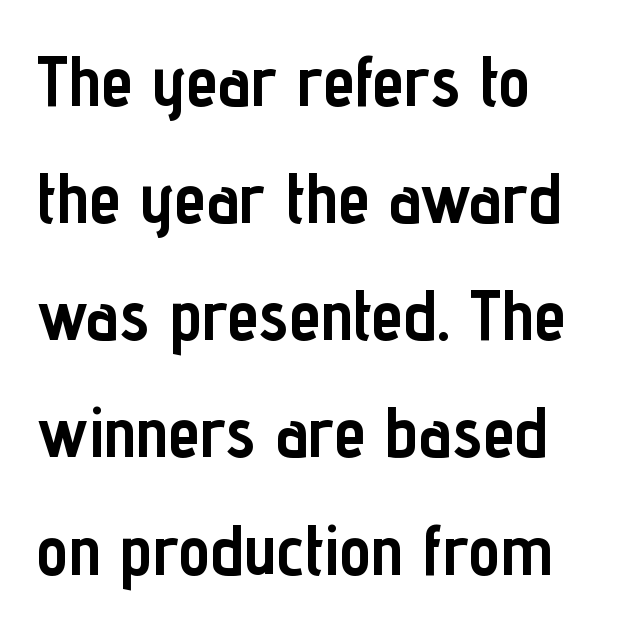
The image shows 71 px semibold, condensed sans-serif type, upright; set left-aligned, normal line spacing (1.65x), normal letter spacing, not underlined; low stroke contrast and a medium x-height.
